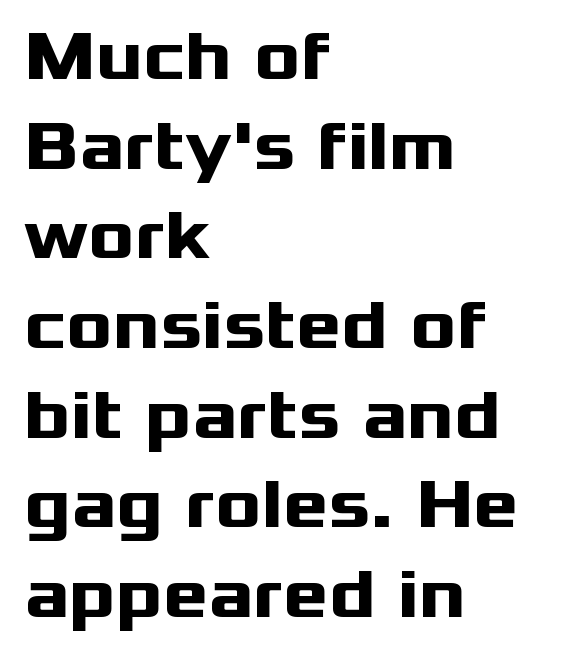
The image shows 69 px heavy, wide sans-serif type, upright; set left-aligned, normal line spacing (1.3x), normal letter spacing, not underlined; medium stroke contrast and a medium x-height.
